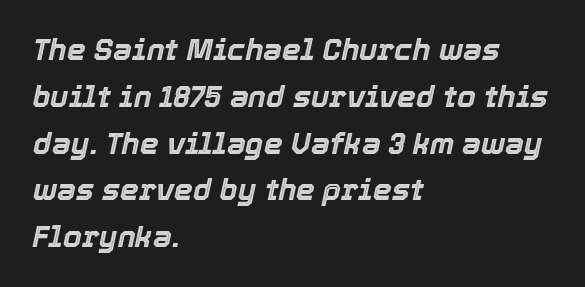
{"italic": "yes", "lean": "right", "slant_degrees": 12, "width": "normal", "x_height": "medium", "monospaced": "no", "underline": "no", "align": "left", "line_spacing": "normal", "line_spacing_ratio": 1.56, "letter_spacing": "normal", "letter_spacing_em": 0.0, "glyph_px": 30}
